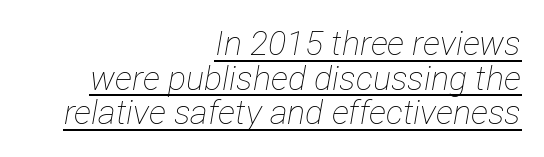
The image shows 34 px thin, condensed type, italic (leaning right); set right-aligned, tight line spacing (1.02x), normal letter spacing, underlined; low stroke contrast and a medium x-height.
